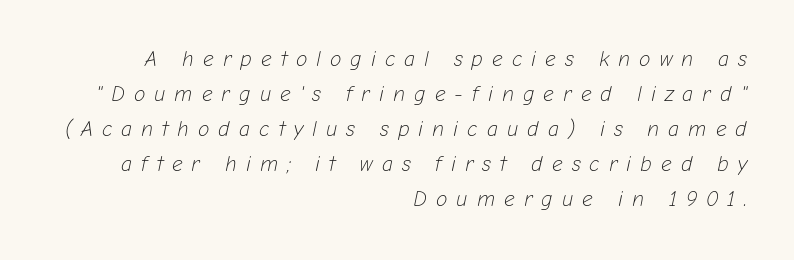
The designer left line spacing at the default. Words float on clear page, feet unadorned. Italic: yes, the glyphs are oblique. The paragraph shown leans on its right margin. A light-to-regular cut is what we see here. In terms of letterspacing, this is a distinctly airy, spread setting.
